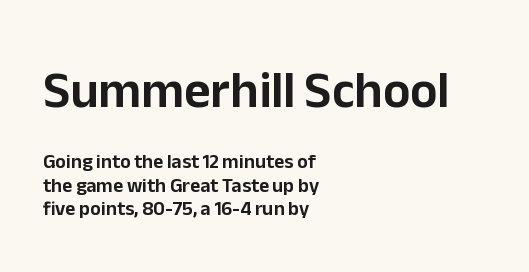
The typeface chosen for these lines omits serifs. Only glyphs here, with clear space below each row. The line texture is even and compact thanks to regular tracking. Varying glyph widths throughout — classic text-font behaviour.
